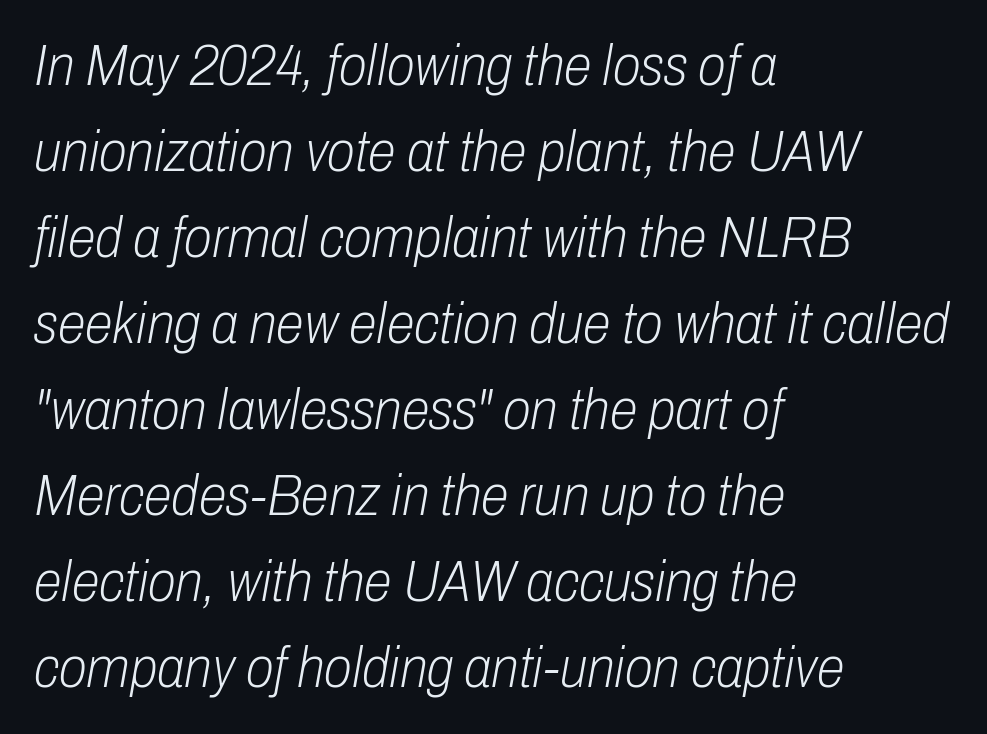
The image shows 57 px light, condensed type, italic (leaning right); set left-aligned, normal line spacing (1.51x), normal letter spacing, not underlined; low stroke contrast and a medium x-height.
